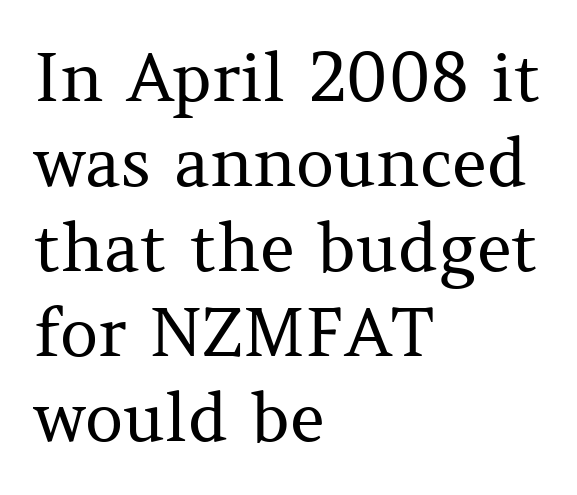
Q: Is the text bold? A: No.
Q: Is the text italic (slanted)? A: No, it is upright.
Q: Is the typeface a serif or a sans-serif typeface? A: Serif.
Q: Is the text underlined? A: No.
Q: How is the paragraph aligned? A: Left-aligned.
Q: Is the spacing between letters normal or unusually wide? A: Normal.
Q: Is the spacing between lines tight, normal or loose? A: Normal.
Q: Width (condensed, normal, or wide)? A: Normal.
Q: Stroke contrast? A: Medium.
Q: x-height? A: Medium.
Q: Monospaced? A: No.
